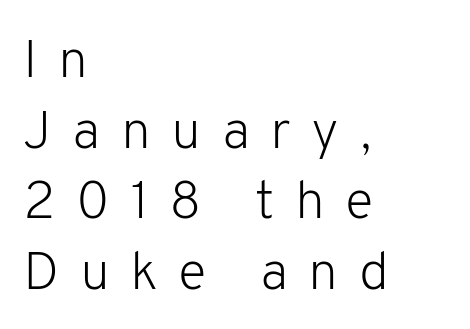
Q: Is the text bold? A: No.
Q: Is the text italic (slanted)? A: No, it is upright.
Q: Is the typeface a serif or a sans-serif typeface? A: Sans-serif.
Q: Is the text underlined? A: No.
Q: How is the paragraph aligned? A: Left-aligned.
Q: Is the spacing between letters normal or unusually wide? A: Unusually wide.
Q: Is the spacing between lines tight, normal or loose? A: Normal.
Q: Width (condensed, normal, or wide)? A: Normal.
Q: Stroke contrast? A: Low.
Q: x-height? A: Medium.
Q: Monospaced? A: No.
